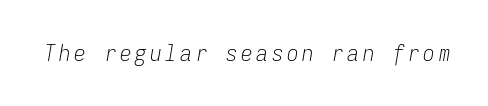
Would a proofreader flag this as italicized? Yes. Weight: in the light-to-regular range. Descender tails drop into unmarked territory.
